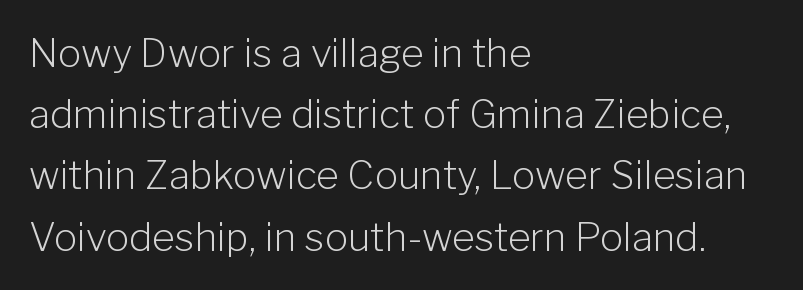
{"serif": "no", "italic": "no", "bold": "no", "weight": "light", "width": "normal", "stroke_contrast": "low", "x_height": "medium", "monospaced": "no", "underline": "no", "align": "left", "line_spacing": "normal", "line_spacing_ratio": 1.57, "letter_spacing": "normal", "letter_spacing_em": 0.0, "glyph_px": 39}
